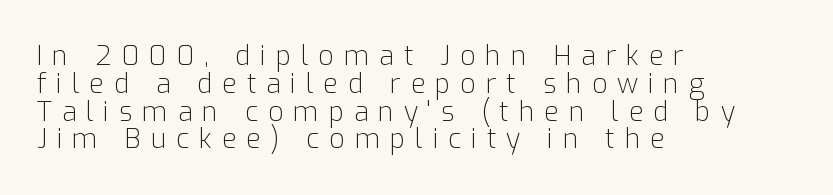
Observe the wide spacing: letters keep a clear distance from each other. Any mark beneath the type? The region is blank. Vertical spacing — tight. Caption: face not bold, strokes unweighted. The font's upright variant was chosen for this text. A classic flush-left, rag-right setting is used for this passage.
